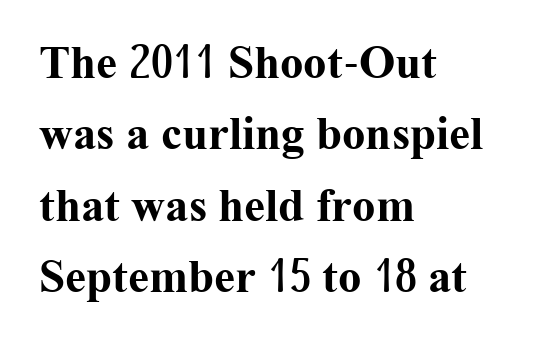
The strip under each line holds only bare page. Caption: bold face, heavy strokes. This sample uses plain, unmodified letter spacing. Characters remain perfectly vertical along every line. Typeset ragged right — the left edge is the straight one.
